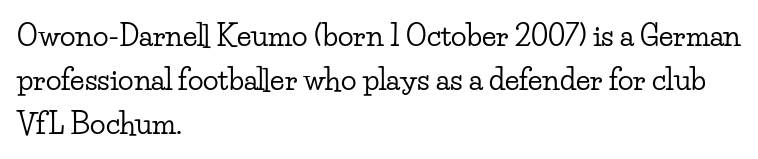
{"serif": "yes", "italic": "no", "width": "wide", "stroke_contrast": "low", "x_height": "small", "monospaced": "no", "underline": "no", "align": "left", "line_spacing": "normal", "line_spacing_ratio": 1.51, "letter_spacing": "normal", "letter_spacing_em": 0.0, "glyph_px": 29}
